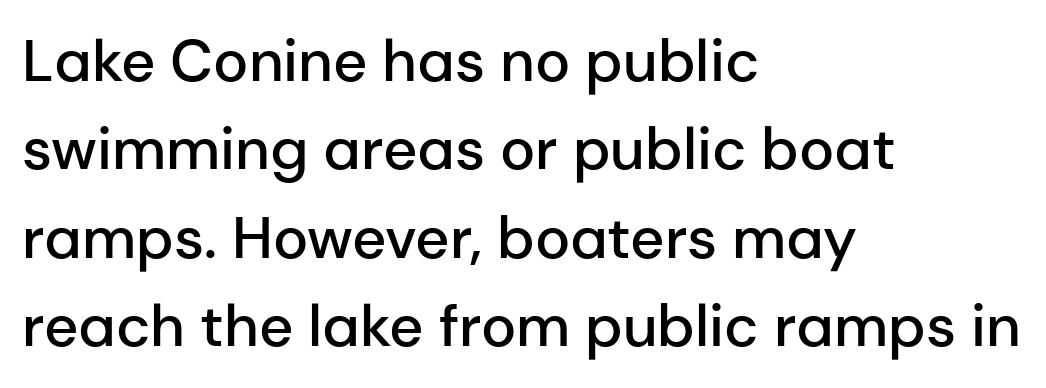
The image shows 59 px semibold sans-serif type, upright; set left-aligned, normal line spacing (1.5x), normal letter spacing, not underlined; low stroke contrast and a medium x-height.
